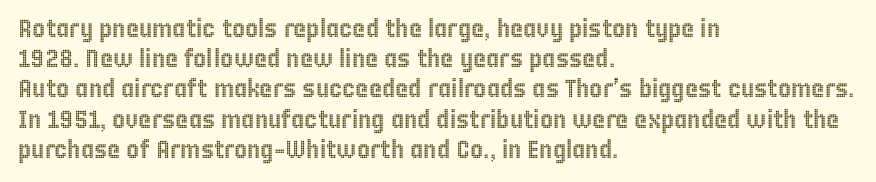
Standard letterfit; no display-style spreading of the glyphs. A typesetter would mark this as roman, not italic. Does the copy run flush right? No — it runs flush left. Words float on clear page, feet unadorned.
